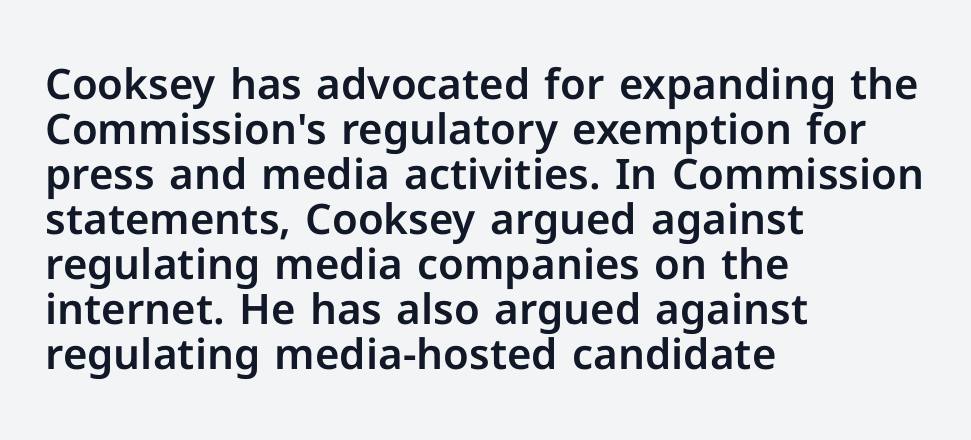
Q: Is the text italic (slanted)? A: No, it is upright.
Q: Is the typeface a serif or a sans-serif typeface? A: Sans-serif.
Q: Is the text underlined? A: No.
Q: How is the paragraph aligned? A: Left-aligned.
Q: Is the spacing between letters normal or unusually wide? A: Normal.
Q: Is the spacing between lines tight, normal or loose? A: Tight.
Q: Width (condensed, normal, or wide)? A: Normal.
Q: Stroke contrast? A: Low.
Q: x-height? A: Medium.
Q: Monospaced? A: No.
